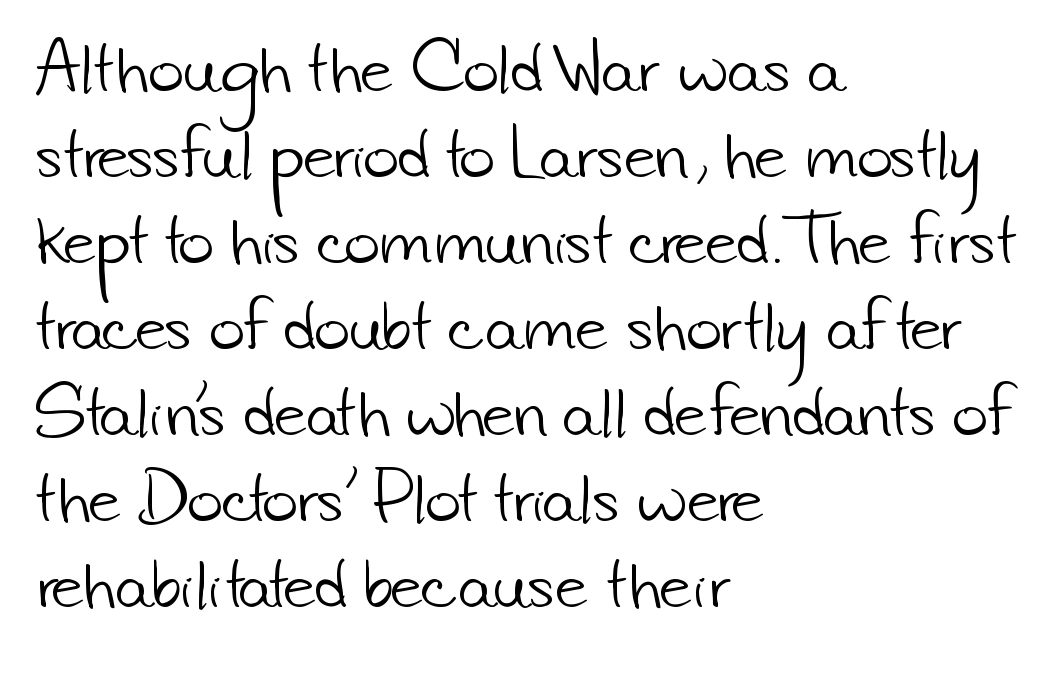
The face used here is a sans, in the tradition of grotesques and geometrics. The designer left line spacing at the default. The rendering uses natural spacing where letterforms have individual widths. The tracking reads as untouched default to a designer's eye. A clean baseline with only descenders dipping below it.
